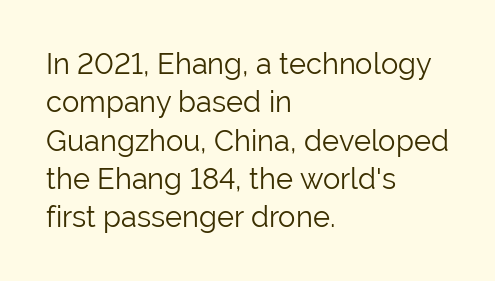
Q: Is the text bold? A: No.
Q: Is the text italic (slanted)? A: No, it is upright.
Q: Is the typeface a serif or a sans-serif typeface? A: Sans-serif.
Q: Is the text underlined? A: No.
Q: How is the paragraph aligned? A: Left-aligned.
Q: Is the spacing between letters normal or unusually wide? A: Normal.
Q: Is the spacing between lines tight, normal or loose? A: Normal.
Q: Width (condensed, normal, or wide)? A: Normal.
Q: Stroke contrast? A: Low.
Q: x-height? A: Medium.
Q: Monospaced? A: No.
